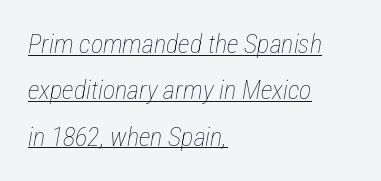
Q: Is the text bold? A: No.
Q: Is the text italic (slanted)? A: Yes, it leans right by about 12 degrees.
Q: Is the text underlined? A: Yes.
Q: How is the paragraph aligned? A: Left-aligned.
Q: Is the spacing between letters normal or unusually wide? A: Normal.
